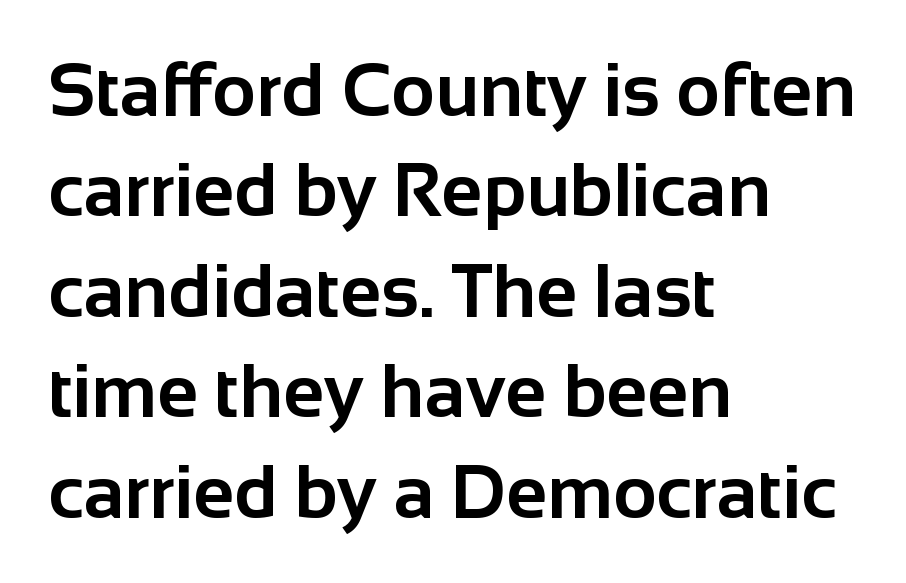
Q: Is the text bold? A: Yes.
Q: Is the text italic (slanted)? A: No, it is upright.
Q: Is the typeface a serif or a sans-serif typeface? A: Sans-serif.
Q: Is the text underlined? A: No.
Q: How is the paragraph aligned? A: Left-aligned.
Q: Is the spacing between letters normal or unusually wide? A: Normal.
Q: Is the spacing between lines tight, normal or loose? A: Normal.
Q: Width (condensed, normal, or wide)? A: Normal.
Q: Stroke contrast? A: Low.
Q: x-height? A: Medium.
Q: Monospaced? A: No.
